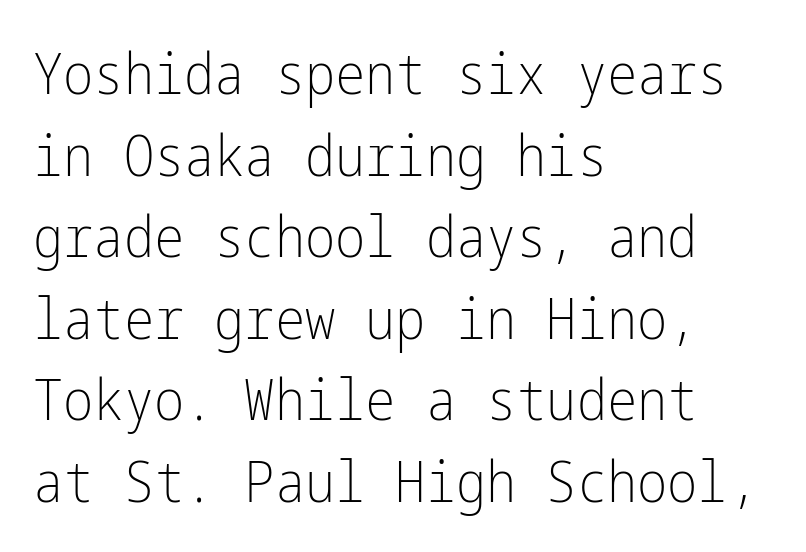
Q: Is the text bold? A: No.
Q: Is the text italic (slanted)? A: No, it is upright.
Q: Is the typeface a serif or a sans-serif typeface? A: Sans-serif.
Q: Is the text underlined? A: No.
Q: How is the paragraph aligned? A: Left-aligned.
Q: Is the spacing between letters normal or unusually wide? A: Normal.
Q: Is the spacing between lines tight, normal or loose? A: Normal.
Q: Width (condensed, normal, or wide)? A: Condensed.
Q: Stroke contrast? A: Low.
Q: x-height? A: Medium.
